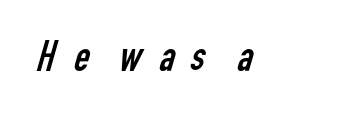
The image shows 43 px regular-weight, condensed sans-serif type; set unusually wide letter spacing (+0.28 em), not underlined; low stroke contrast and a medium x-height.
